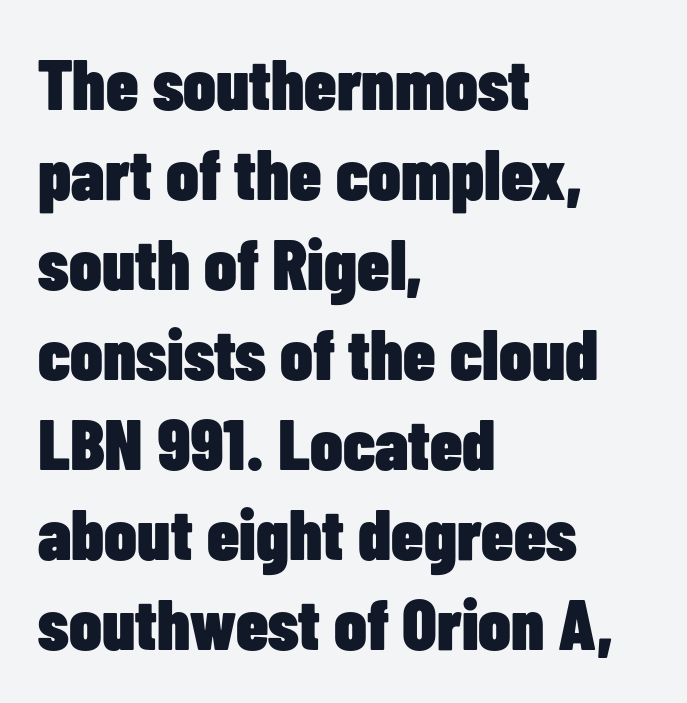
The rendering anchors every line to the left-hand side. The letters carry no serifs — their stems end cleanly without finishing strokes. Here the designer chose a conventional face with non-uniform glyph widths. There is no visible air inserted between adjacent glyphs. Ordinary non-slanted type is in use. The sample has been set heavy, in full bold.
